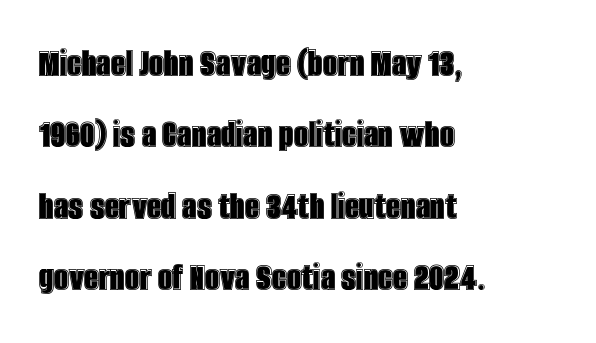
Italic? Not at all — the glyphs are vertical. The space directly below the letters is spotless. Reading down the block, your eye returns to a fixed left position each line. Letter spacing: default. Is this a fixed-width face? No — the glyphs have proportional, varying widths.
